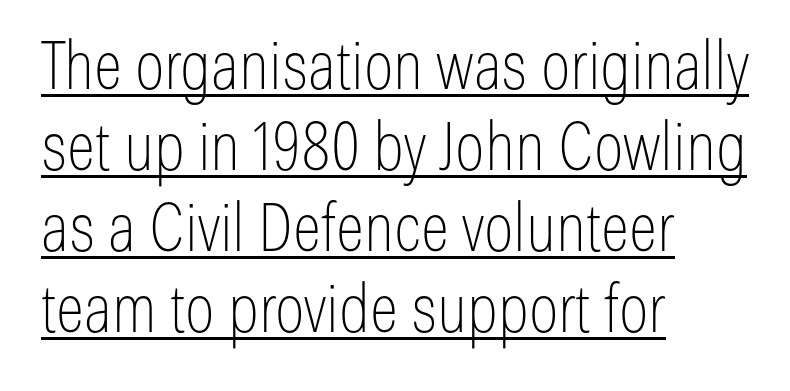
The image shows 67 px thin, condensed sans-serif type, upright; set left-aligned, line spacing 1.21x, normal letter spacing, underlined; low stroke contrast and a medium x-height.
